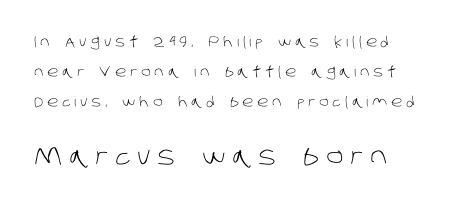
The vertical gap from one line to the next is large. Left-aligned paragraph, ragged on the right. Here the second block reads like a headline and the first like body copy. Glyph-to-glyph distance is far greater than everyday printed text. The strokes carry an ordinary text weight at most.
